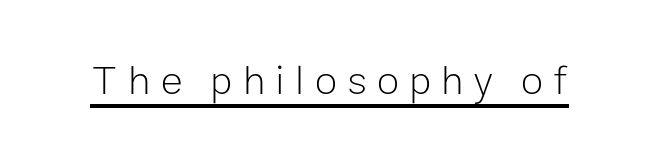
{"serif": "no", "italic": "no", "bold": "no", "weight": "light", "width": "normal", "stroke_contrast": "low", "x_height": "medium", "monospaced": "no", "underline": "yes", "letter_spacing": "wide", "letter_spacing_em": 0.25, "glyph_px": 41}
